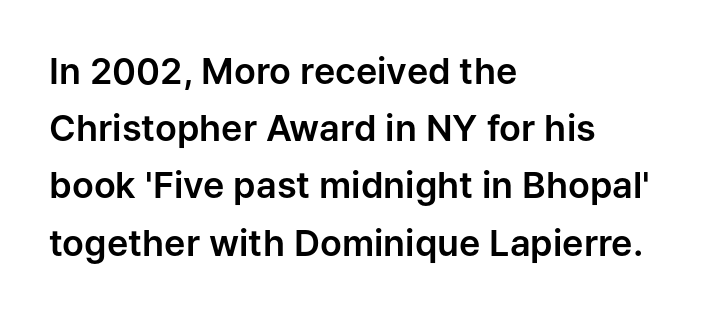
{"serif": "no", "italic": "no", "width": "normal", "stroke_contrast": "low", "x_height": "medium", "monospaced": "no", "underline": "no", "align": "left", "line_spacing": "normal", "line_spacing_ratio": 1.59, "letter_spacing": "normal", "letter_spacing_em": 0.0, "glyph_px": 36}
